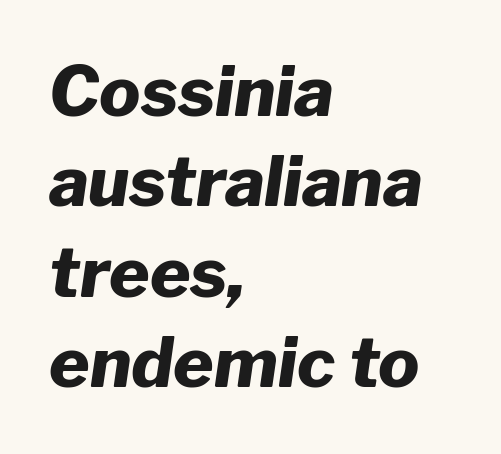
{"italic": "yes", "lean": "right", "slant_degrees": 8, "bold": "yes", "weight": "heavy", "width": "normal", "stroke_contrast": "low", "x_height": "medium", "monospaced": "no", "underline": "no", "align": "left", "line_spacing": "normal", "line_spacing_ratio": 1.31, "letter_spacing": "normal", "letter_spacing_em": 0.0, "glyph_px": 69}
